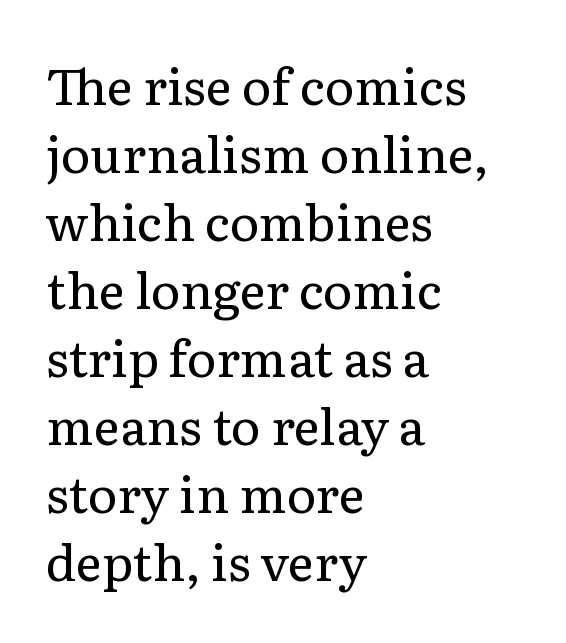
Q: Is the text bold? A: No.
Q: Is the text italic (slanted)? A: No, it is upright.
Q: Is the typeface a serif or a sans-serif typeface? A: Serif.
Q: Is the text underlined? A: No.
Q: How is the paragraph aligned? A: Left-aligned.
Q: Is the spacing between letters normal or unusually wide? A: Normal.
Q: Is the spacing between lines tight, normal or loose? A: Normal.
Q: Width (condensed, normal, or wide)? A: Normal.
Q: Stroke contrast? A: Low.
Q: x-height? A: Medium.
Q: Monospaced? A: No.
